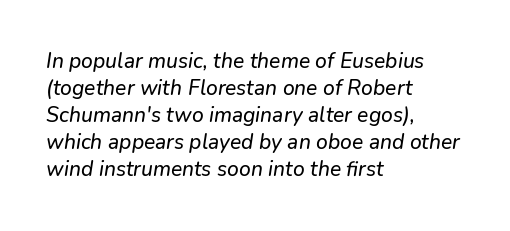
The image shows 21 px text type, italic (leaning right); set left-aligned, normal line spacing (1.29x), normal letter spacing, not underlined.
